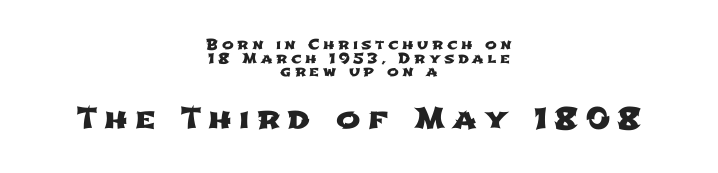
{"serif": "no", "width": "wide", "stroke_contrast": "low", "x_height": "medium", "monospaced": "no", "underline": "no", "align": "center", "line_spacing": "tight", "line_spacing_ratio": 0.97, "letter_spacing": "wide", "letter_spacing_em": 0.25, "larger_block": "second", "size_ratio": 2.07, "glyph_px": 29}
